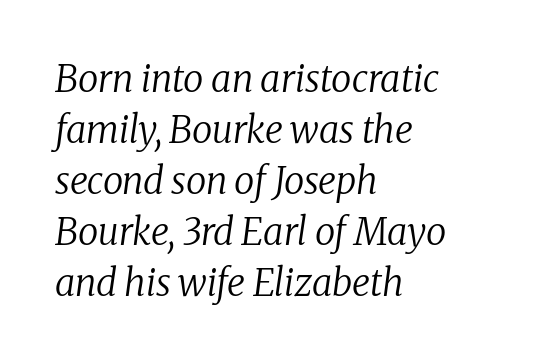
{"serif": "yes", "italic": "yes", "lean": "right", "slant_degrees": 8, "bold": "no", "weight": "regular", "width": "normal", "stroke_contrast": "low", "x_height": "medium", "monospaced": "no", "underline": "no", "align": "left", "line_spacing": "normal", "line_spacing_ratio": 1.38, "letter_spacing": "normal", "letter_spacing_em": 0.0, "glyph_px": 37}
